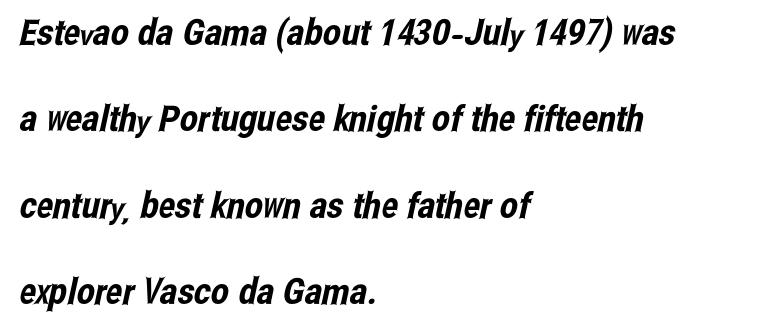
Summary of vertical rhythm: relaxed, with wide interline spacing. Typographically, this falls in the sans-serif category. A student would call this left alignment; a typographer would say flush left, rag right. Here the designer chose a conventional face with non-uniform glyph widths. Spacing between characters is what you'd get straight out of the box. Honestly, there is no underline to notice here at all.
